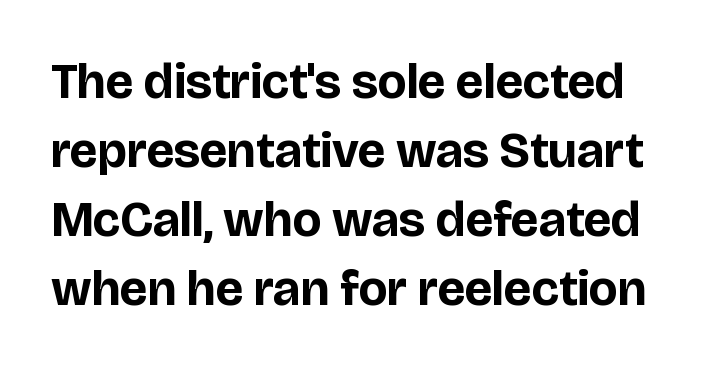
The image shows 50 px bold sans-serif type, upright; set normal line spacing (1.38x), normal letter spacing, not underlined; low stroke contrast and a large x-height.
